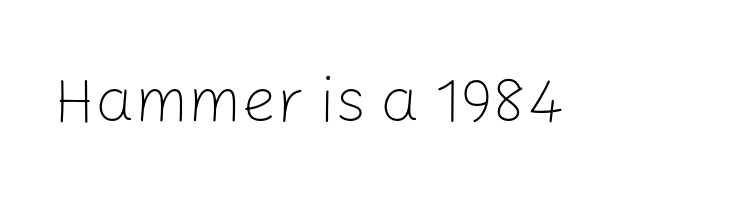
The image shows 62 px light sans-serif type, upright; set normal letter spacing, not underlined; low stroke contrast and a medium x-height.
